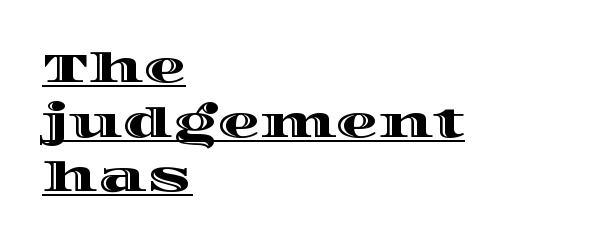
The text block is weighted toward the left margin, trailing off unevenly rightward. Glyph-to-glyph distance matches everyday printed text. Beneath each row of characters lies a ruled line. The type sits square on the baseline with zero lean. You could not count columns in this text — the font is proportionally spaced. Normally led — the rows are evenly, conventionally spaced.
